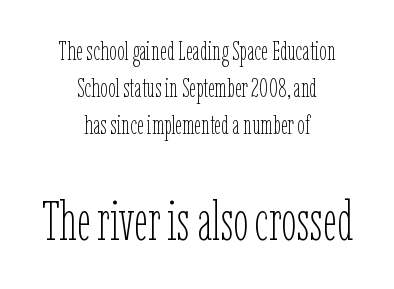
{"italic": "no", "bold": "no", "weight": "thin", "width": "condensed", "stroke_contrast": "low", "x_height": "medium", "monospaced": "no", "underline": "no", "align": "center", "line_spacing": "normal", "line_spacing_ratio": 1.37, "letter_spacing": "normal", "letter_spacing_em": 0.0, "larger_block": "second", "size_ratio": 2.0, "glyph_px": 54}
